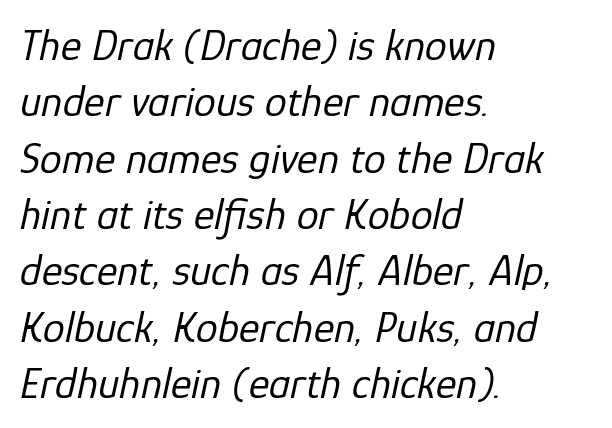
Q: Is the text bold? A: No.
Q: Is the text italic (slanted)? A: Yes, it leans right by about 12 degrees.
Q: Is the text underlined? A: No.
Q: How is the paragraph aligned? A: Left-aligned.
Q: Is the spacing between letters normal or unusually wide? A: Normal.
Q: Is the spacing between lines tight, normal or loose? A: Normal.
Q: Width (condensed, normal, or wide)? A: Normal.
Q: Stroke contrast? A: Low.
Q: x-height? A: Medium.
Q: Monospaced? A: No.
